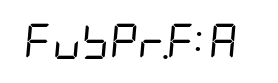
This is oblique type, the kind used for emphasis or titles. Tracking value appears to be zero — textbook default spacing. Quick note: underline off. No extra ink here — the face is not bold.
